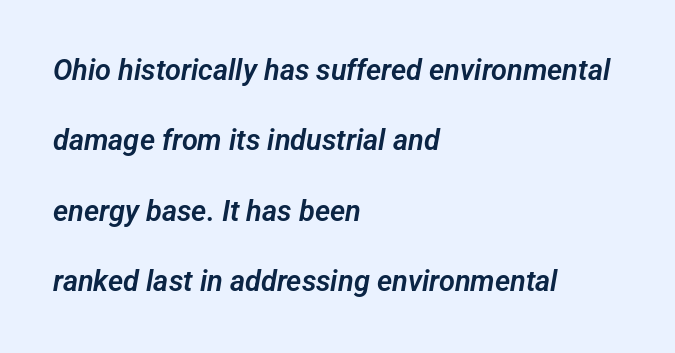
{"serif": "no", "width": "normal", "stroke_contrast": "low", "x_height": "medium", "monospaced": "no", "underline": "no", "align": "left", "line_spacing": "loose", "line_spacing_ratio": 2.43, "letter_spacing": "normal", "letter_spacing_em": 0.0, "glyph_px": 29}
